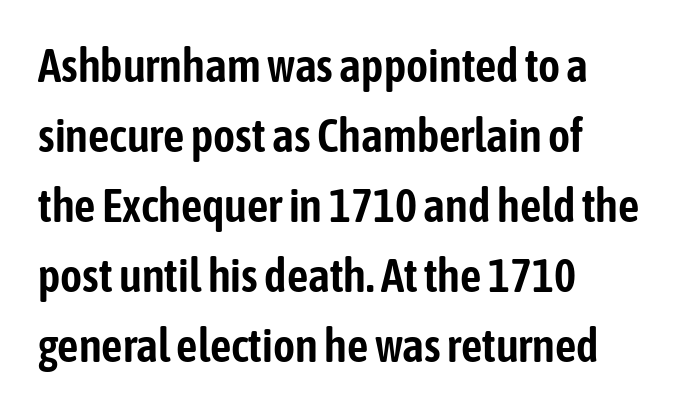
Q: Is the text italic (slanted)? A: No, it is upright.
Q: Is the typeface a serif or a sans-serif typeface? A: Sans-serif.
Q: Is the text underlined? A: No.
Q: How is the paragraph aligned? A: Left-aligned.
Q: Is the spacing between letters normal or unusually wide? A: Normal.
Q: Is the spacing between lines tight, normal or loose? A: Normal.
Q: Width (condensed, normal, or wide)? A: Condensed.
Q: Stroke contrast? A: Low.
Q: x-height? A: Medium.
Q: Monospaced? A: No.
